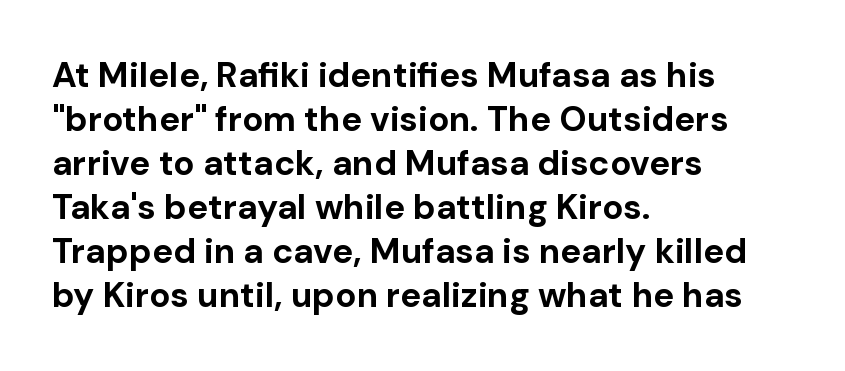
{"serif": "no", "italic": "no", "bold": "yes", "weight": "bold", "width": "normal", "stroke_contrast": "low", "x_height": "medium", "monospaced": "no", "underline": "no", "align": "left", "line_spacing": "normal", "line_spacing_ratio": 1.26, "letter_spacing": "normal", "letter_spacing_em": 0.0, "glyph_px": 35}
